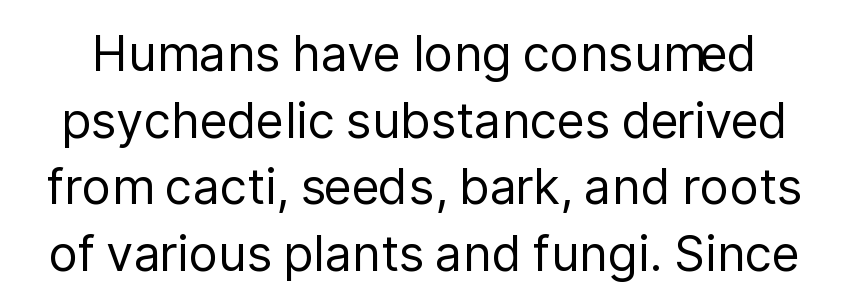
Summary of vertical rhythm: regular, with standard interline spacing. Students, note that the glyphs here touch the page at normal intervals. Just letters on the line, the space beneath them empty. Unbolded letterforms with no extra heft.
